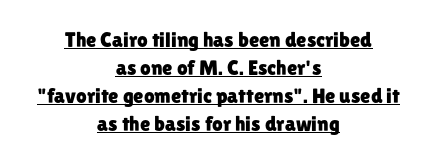
The image shows 21 px text type, upright; set centered, normal line spacing (1.33x), normal letter spacing, underlined.
